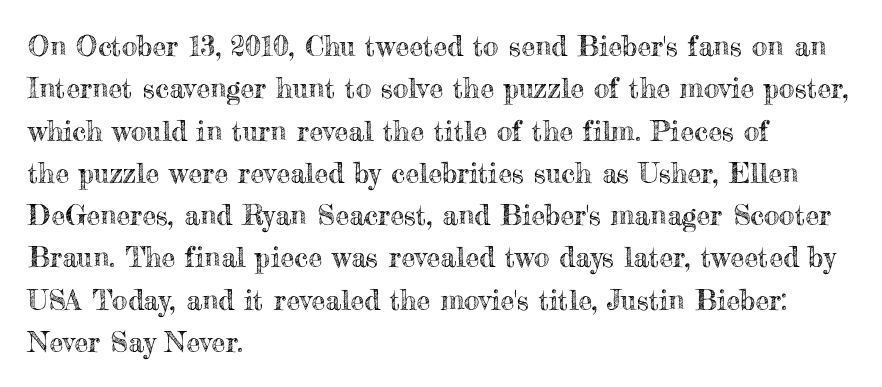
Q: Is the text italic (slanted)? A: No, it is upright.
Q: Is the text underlined? A: No.
Q: How is the paragraph aligned? A: Left-aligned.
Q: Is the spacing between letters normal or unusually wide? A: Normal.
Q: Is the spacing between lines tight, normal or loose? A: Normal.
Q: Width (condensed, normal, or wide)? A: Normal.
Q: x-height? A: Small.
Q: Monospaced? A: No.
